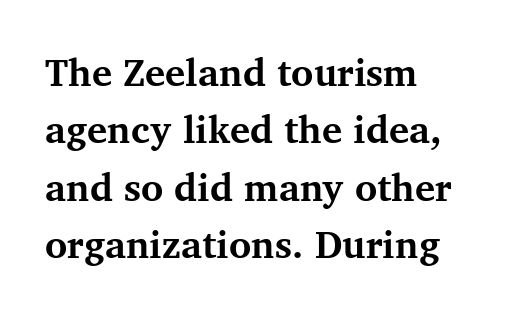
{"serif": "yes", "italic": "no", "bold": "yes", "weight": "bold", "width": "normal", "stroke_contrast": "medium", "x_height": "medium", "monospaced": "no", "underline": "no", "align": "left", "line_spacing": "normal", "line_spacing_ratio": 1.51, "letter_spacing": "normal", "letter_spacing_em": 0.0, "glyph_px": 38}
